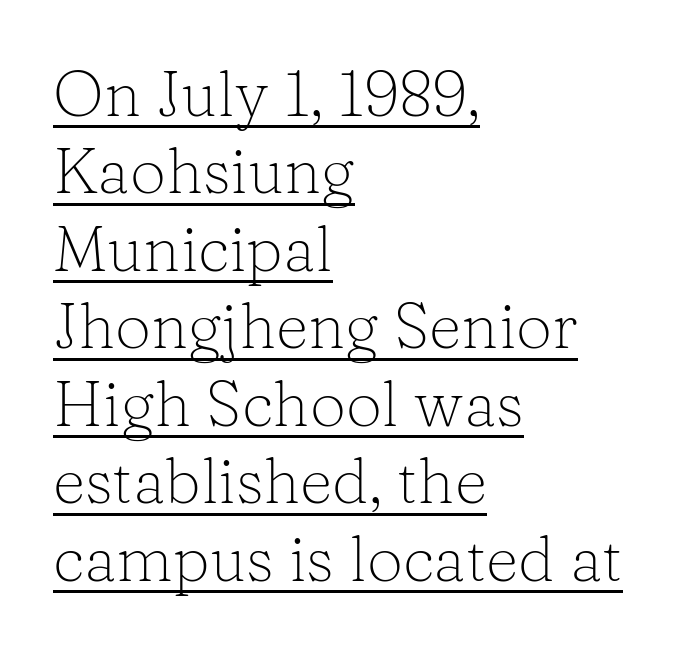
The image shows 64 px light serif type, upright; set left-aligned, line spacing 1.21x, normal letter spacing, underlined; low stroke contrast and a medium x-height.
